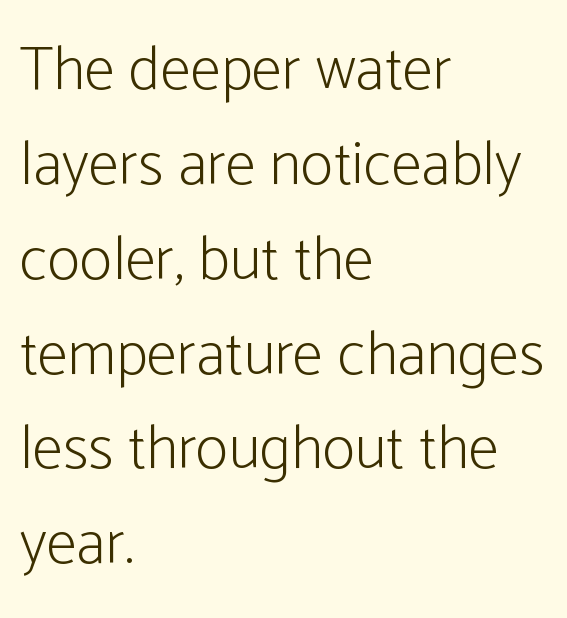
Q: Is the text bold? A: No.
Q: Is the text italic (slanted)? A: No, it is upright.
Q: Is the typeface a serif or a sans-serif typeface? A: Sans-serif.
Q: Is the text underlined? A: No.
Q: How is the paragraph aligned? A: Left-aligned.
Q: Is the spacing between letters normal or unusually wide? A: Normal.
Q: Is the spacing between lines tight, normal or loose? A: Normal.
Q: Width (condensed, normal, or wide)? A: Condensed.
Q: Stroke contrast? A: Low.
Q: x-height? A: Medium.
Q: Monospaced? A: No.
